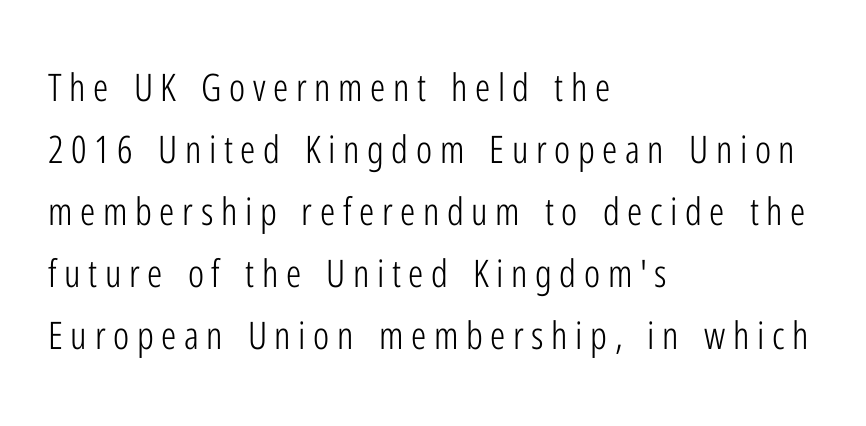
{"serif": "no", "italic": "no", "bold": "no", "weight": "light", "width": "condensed", "stroke_contrast": "low", "x_height": "medium", "monospaced": "no", "underline": "no", "align": "left", "line_spacing": "normal", "line_spacing_ratio": 1.63, "letter_spacing": "wide", "letter_spacing_em": 0.2, "glyph_px": 38}
